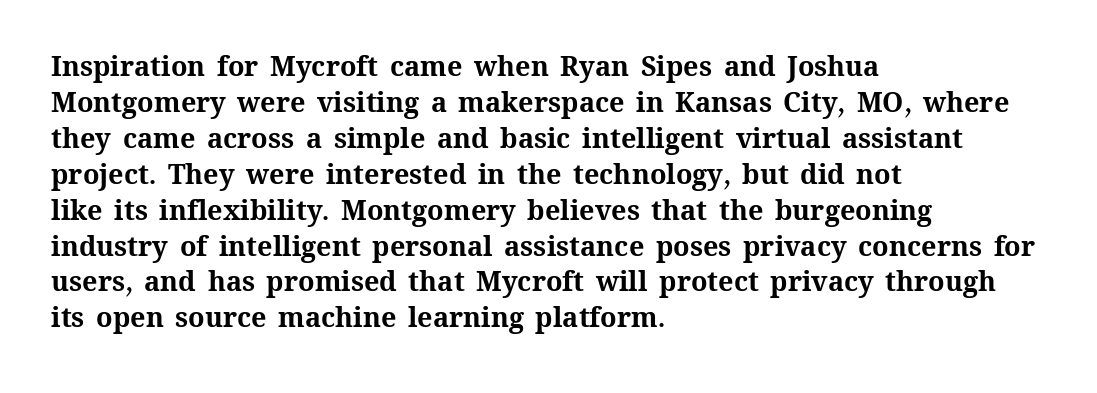
Is there much room between lines? A standard amount, neither cramped nor airy. This rendering features lettering with no underline. The typography opts for an upright posture over an oblique one. Standard letterfit; no display-style spreading of the glyphs. Line starts are locked; line ends wander. Heavy-handed strokes throughout: this text is bold.
